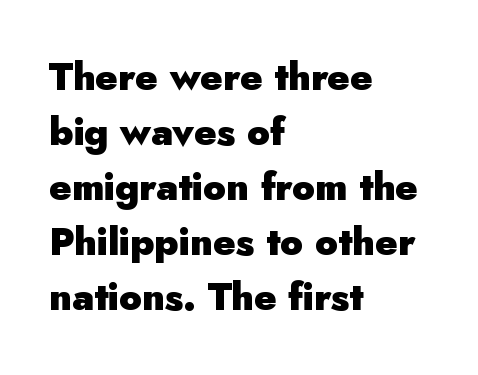
Q: Is the text bold? A: Yes.
Q: Is the text italic (slanted)? A: No, it is upright.
Q: Is the typeface a serif or a sans-serif typeface? A: Sans-serif.
Q: Is the text underlined? A: No.
Q: How is the paragraph aligned? A: Left-aligned.
Q: Is the spacing between letters normal or unusually wide? A: Normal.
Q: Is the spacing between lines tight, normal or loose? A: Normal.
Q: Width (condensed, normal, or wide)? A: Normal.
Q: Stroke contrast? A: Low.
Q: x-height? A: Small.
Q: Monospaced? A: No.
